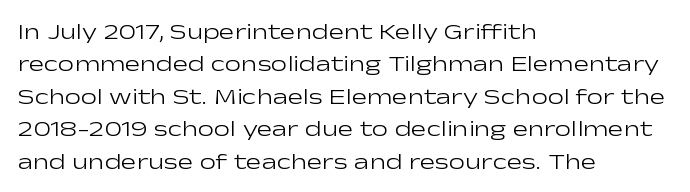
The image shows 23 px text type, upright; set left-aligned, normal line spacing (1.41x), normal letter spacing, not underlined.
